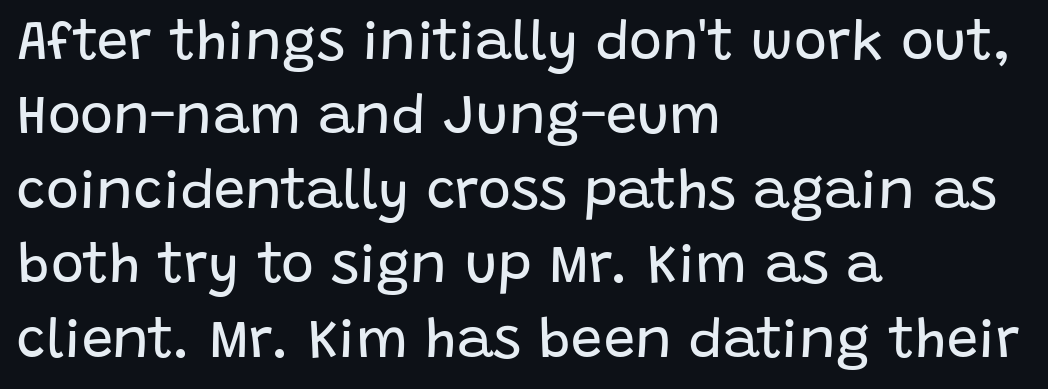
Q: Is the text bold? A: No.
Q: Is the text italic (slanted)? A: No, it is upright.
Q: Is the typeface a serif or a sans-serif typeface? A: Sans-serif.
Q: Is the text underlined? A: No.
Q: How is the paragraph aligned? A: Left-aligned.
Q: Is the spacing between letters normal or unusually wide? A: Normal.
Q: Is the spacing between lines tight, normal or loose? A: Normal.
Q: Width (condensed, normal, or wide)? A: Normal.
Q: Stroke contrast? A: Low.
Q: x-height? A: Large.
Q: Monospaced? A: No.
